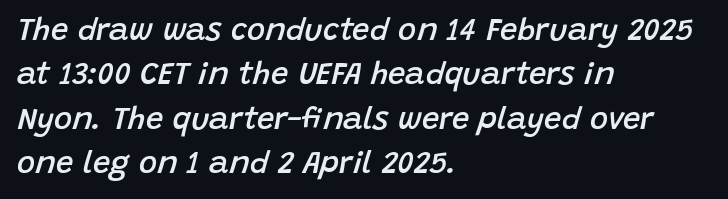
{"italic": "yes", "lean": "right", "slant_degrees": 15, "bold": "semi", "weight": "semibold", "width": "normal", "stroke_contrast": "low", "x_height": "large", "monospaced": "no", "underline": "no", "align": "left", "line_spacing": "normal", "line_spacing_ratio": 1.43, "letter_spacing": "normal", "letter_spacing_em": 0.0, "glyph_px": 31}
